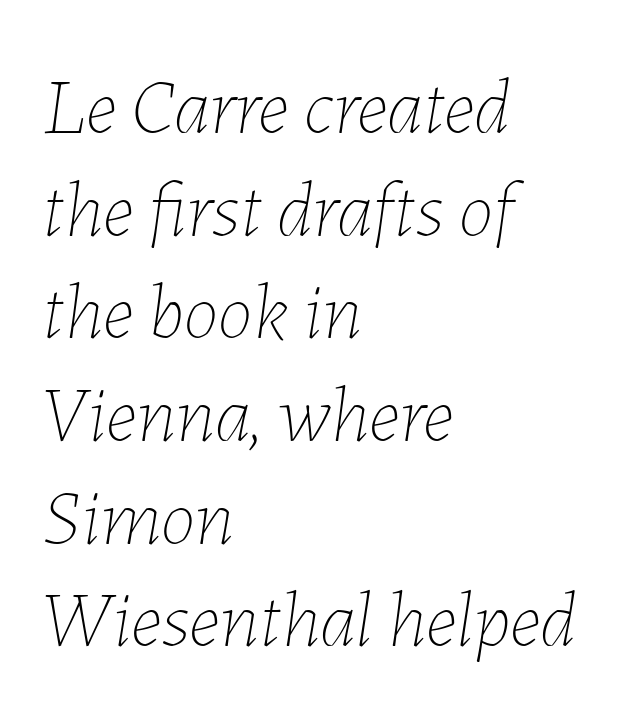
Q: Is the text bold? A: No.
Q: Is the text italic (slanted)? A: Yes, it leans right by about 7 degrees.
Q: Is the text underlined? A: No.
Q: How is the paragraph aligned? A: Left-aligned.
Q: Is the spacing between letters normal or unusually wide? A: Normal.
Q: Is the spacing between lines tight, normal or loose? A: Normal.
Q: Width (condensed, normal, or wide)? A: Normal.
Q: Stroke contrast? A: Low.
Q: x-height? A: Medium.
Q: Monospaced? A: No.
